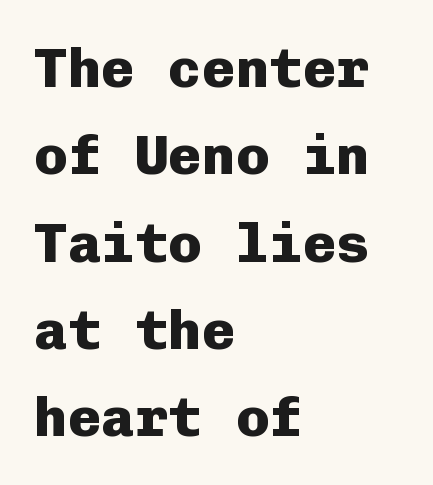
Stroke terminals: plain, sans-serif. Thick stems and heavy bowls — unmistakably bold. Glance below the letters and you will spot only blank space. Alignment: flush left. In terms of leading, this rendering sits right in the middle.
